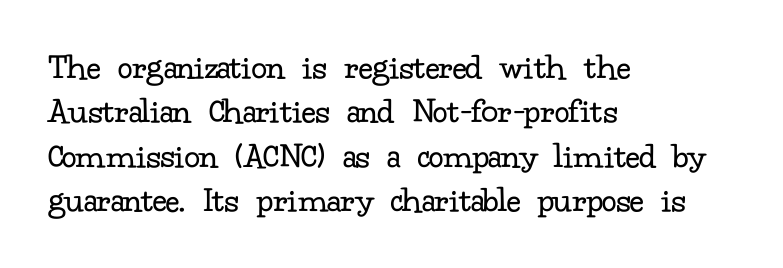
Q: Is the text bold? A: No.
Q: Is the text italic (slanted)? A: No, it is upright.
Q: Is the typeface a serif or a sans-serif typeface? A: Serif.
Q: Is the text underlined? A: No.
Q: How is the paragraph aligned? A: Left-aligned.
Q: Is the spacing between letters normal or unusually wide? A: Normal.
Q: Width (condensed, normal, or wide)? A: Normal.
Q: Stroke contrast? A: Low.
Q: x-height? A: Small.
Q: Monospaced? A: No.
